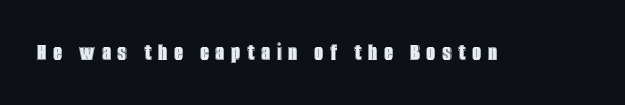
{"italic": "no", "underline": "no", "letter_spacing": "wide", "letter_spacing_em": 0.27, "glyph_px": 25}
